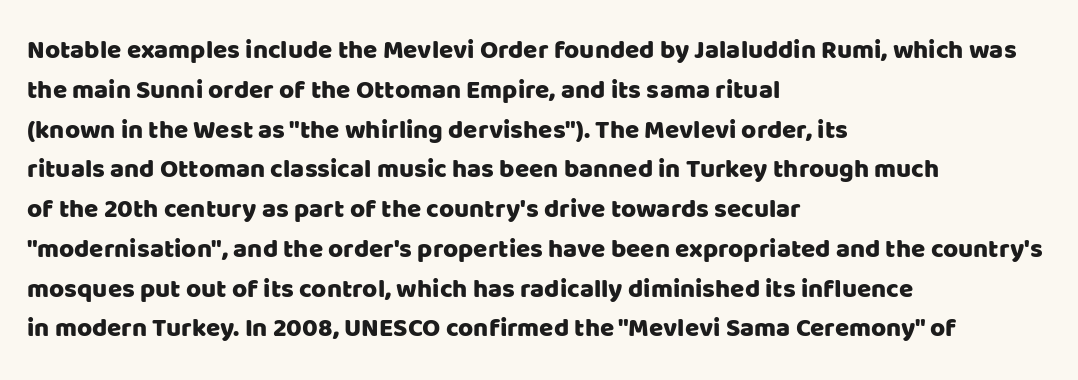
How would I describe the line gaps? Plain and ordinary. Does extra space separate the letters? No, they use regular spacing. These lines stack with their left ends in a neat column. Underlining? Definitely not there. Quick note: not italic, upright.
